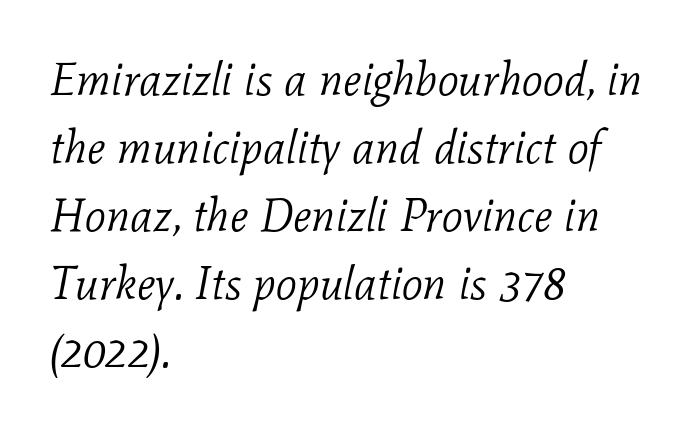
The lines sit at an ordinary, default distance from one another. Stroke mass is kept to a normal reading level or below. Compared with ordinary roman type, these characters are visibly tilted. Looks like regular typesetting: each glyph gets only the width it needs.
